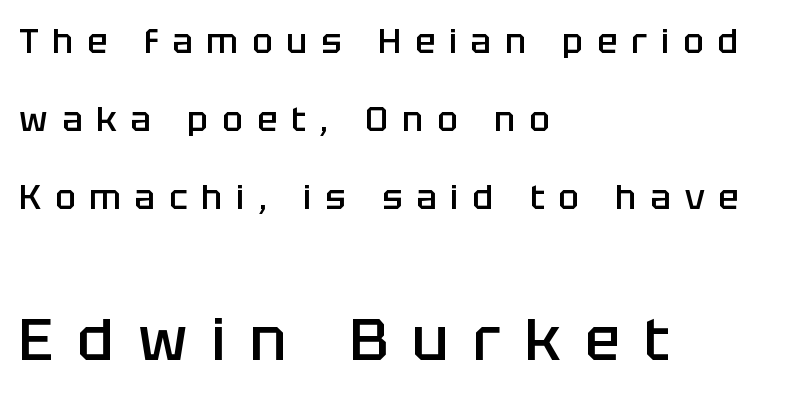
{"serif": "no", "italic": "no", "bold": "semi", "weight": "semibold", "width": "normal", "stroke_contrast": "low", "x_height": "large", "monospaced": "no", "underline": "no", "align": "left", "line_spacing": "loose", "line_spacing_ratio": 2.3, "letter_spacing": "wide", "letter_spacing_em": 0.41, "larger_block": "second", "size_ratio": 1.74, "glyph_px": 59}
